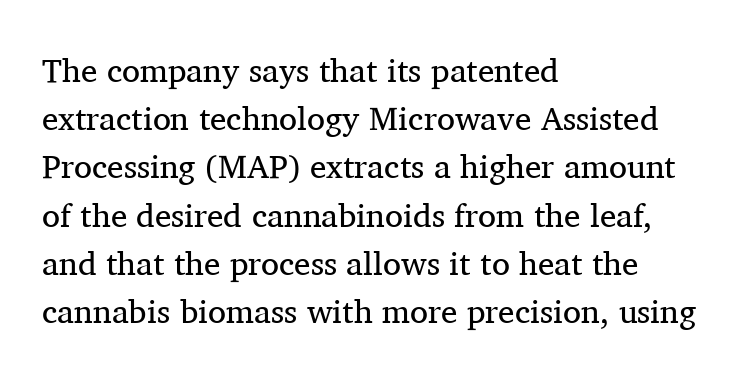
Q: Is the text bold? A: No.
Q: Is the text italic (slanted)? A: No, it is upright.
Q: Is the typeface a serif or a sans-serif typeface? A: Serif.
Q: Is the text underlined? A: No.
Q: How is the paragraph aligned? A: Left-aligned.
Q: Is the spacing between letters normal or unusually wide? A: Normal.
Q: Is the spacing between lines tight, normal or loose? A: Normal.
Q: Width (condensed, normal, or wide)? A: Normal.
Q: Stroke contrast? A: Medium.
Q: x-height? A: Medium.
Q: Monospaced? A: No.
